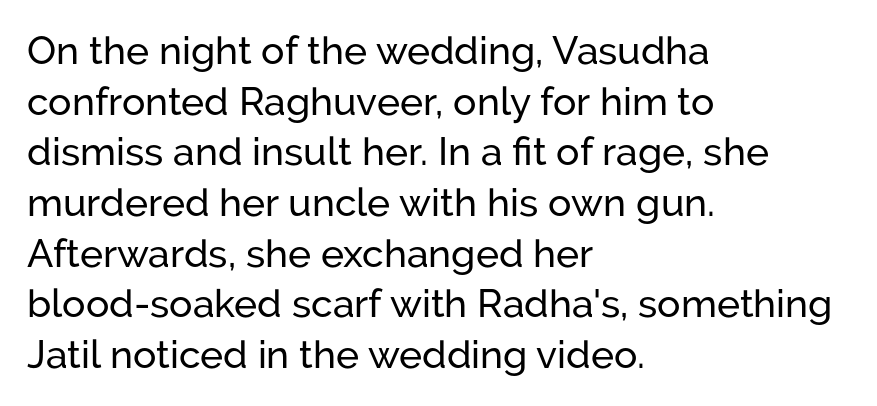
These lines are composed in type without serifs. Spacing between characters is what you'd get straight out of the box. The glyphs are unaccompanied by any horizontal stroke below them. Think of a printed novel: that variable character pitch is what you see here. The passage is arranged the way most books set body copy — flush left.
